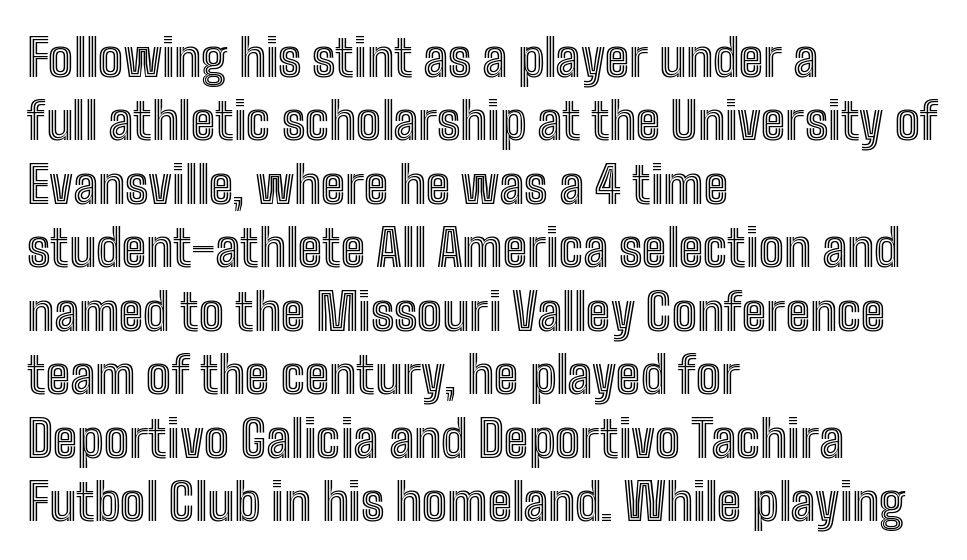
The image shows 50 px condensed type, upright; set left-aligned, normal line spacing (1.27x), normal letter spacing, not underlined; a medium x-height.
